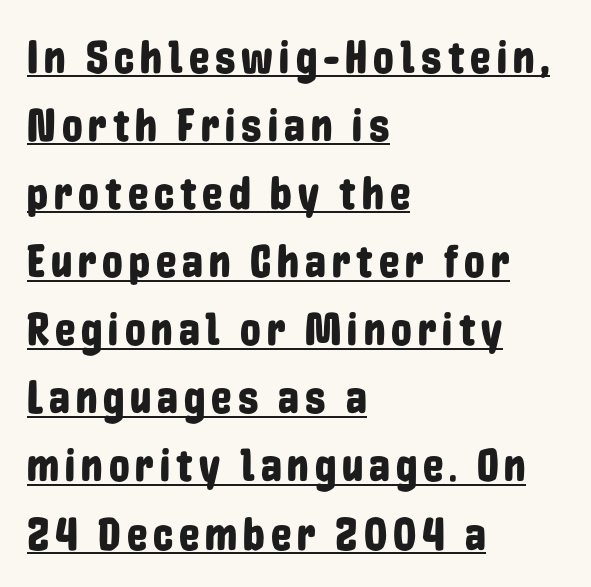
{"serif": "no", "italic": "no", "width": "condensed", "stroke_contrast": "low", "x_height": "medium", "monospaced": "no", "underline": "yes", "align": "left", "line_spacing": "normal", "line_spacing_ratio": 1.48, "glyph_px": 46}
